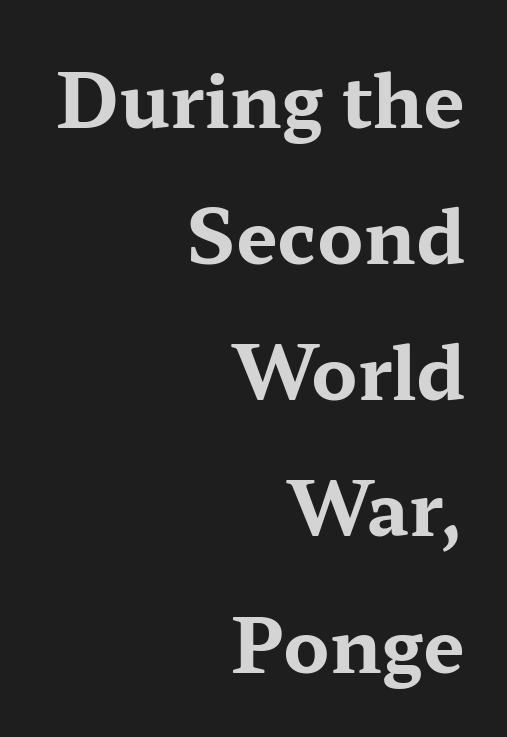
Q: Is the text bold? A: Yes.
Q: Is the text italic (slanted)? A: No, it is upright.
Q: Is the typeface a serif or a sans-serif typeface? A: Serif.
Q: Is the text underlined? A: No.
Q: How is the paragraph aligned? A: Right-aligned.
Q: Is the spacing between letters normal or unusually wide? A: Normal.
Q: Width (condensed, normal, or wide)? A: Wide.
Q: Stroke contrast? A: Medium.
Q: x-height? A: Medium.
Q: Monospaced? A: No.
